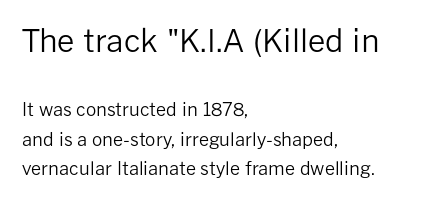
The strip under each line holds only bare page. The rendering uses a moderate line-height, typical for paragraphs. The paragraph has a hard left edge and a soft right edge. The passage shown is typed in a proportional face where columns would drift.
